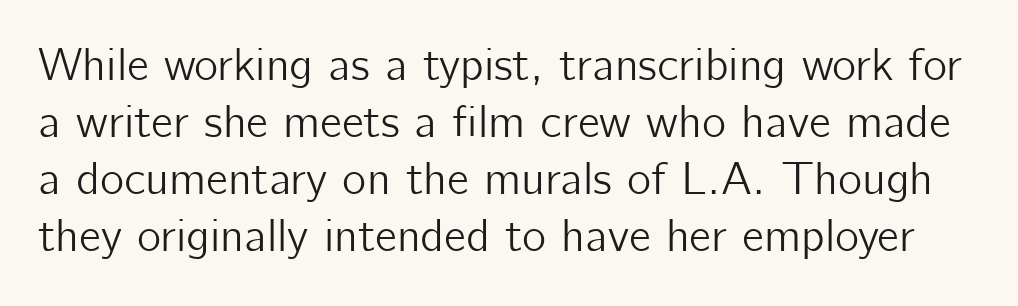
{"serif": "no", "italic": "no", "width": "normal", "stroke_contrast": "low", "x_height": "medium", "monospaced": "no", "underline": "no", "line_spacing_ratio": 1.24, "letter_spacing": "normal", "letter_spacing_em": 0.0, "glyph_px": 46}
